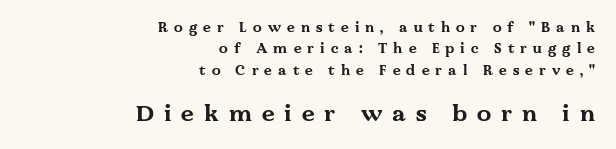
{"italic": "no", "bold": "yes", "underline": "no", "align": "right", "line_spacing": "normal", "line_spacing_ratio": 1.52, "letter_spacing": "wide", "letter_spacing_em": 0.43, "larger_block": "second", "size_ratio": 1.64, "glyph_px": 23}
